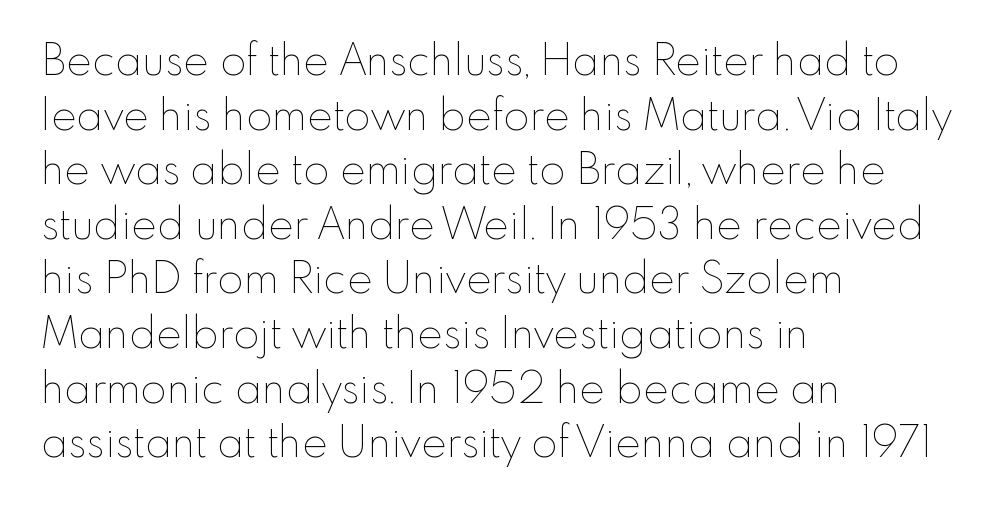
Q: Is the text bold? A: No.
Q: Is the text italic (slanted)? A: No, it is upright.
Q: Is the text underlined? A: No.
Q: How is the paragraph aligned? A: Left-aligned.
Q: Is the spacing between letters normal or unusually wide? A: Normal.
Q: Is the spacing between lines tight, normal or loose? A: Normal.
Q: Width (condensed, normal, or wide)? A: Normal.
Q: Stroke contrast? A: Low.
Q: x-height? A: Small.
Q: Monospaced? A: No.
